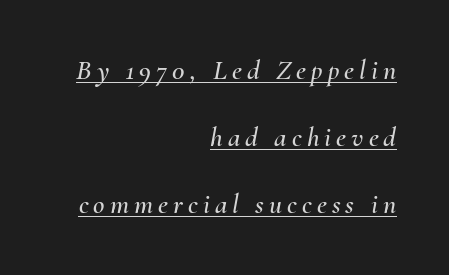
Italic? Definitely — the glyphs are oblique. Successive baselines arrive slowly, with a big drop between each. What decoration does the sample have? An underline. The rendering uses natural spacing where letterforms have individual widths.
